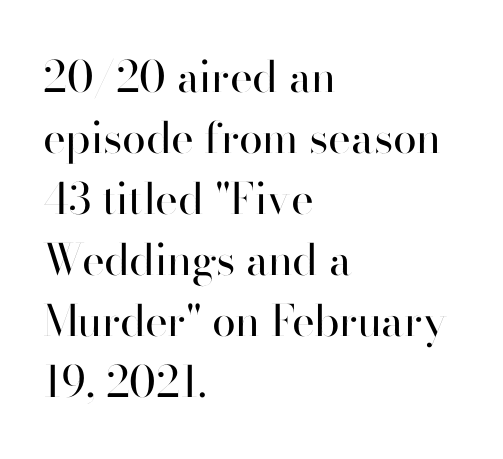
The gaps between neighbouring characters are ordinary and unremarkable. A classic flush-left, rag-right setting is used for this passage. Nope, not italic — everything's standing straight. A typesetter would call this proportional, since set widths differ per character. Weight: in the light-to-regular range. Each row of text sits above clean, open space.
